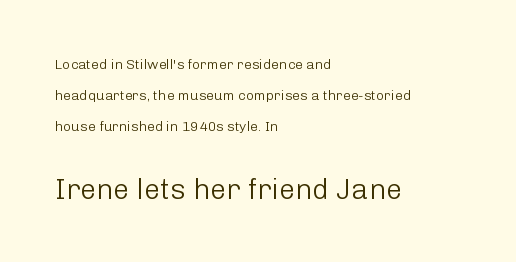
Q: Is the text bold? A: No.
Q: Is the text italic (slanted)? A: No, it is upright.
Q: Is the typeface a serif or a sans-serif typeface? A: Sans-serif.
Q: Is the text underlined? A: No.
Q: How is the paragraph aligned? A: Left-aligned.
Q: Is the spacing between letters normal or unusually wide? A: Normal.
Q: Is the spacing between lines tight, normal or loose? A: Loose.
Q: Which block of text is set in a larger size, the first (top) or the second (bottom)? A: The second (bottom) one.
Q: Width (condensed, normal, or wide)? A: Normal.
Q: Stroke contrast? A: Low.
Q: x-height? A: Medium.
Q: Monospaced? A: No.
